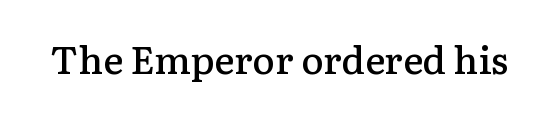
The image shows 38 px semibold serif type, upright; set normal letter spacing, not underlined; low stroke contrast and a medium x-height.
